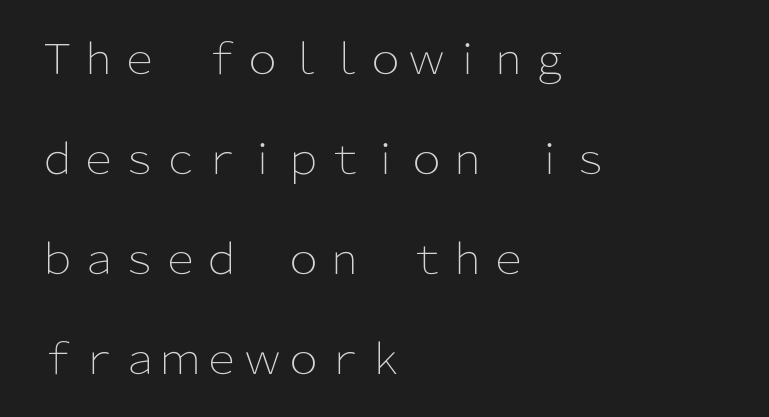
The image shows 41 px light sans-serif type, upright; set left-aligned, loose line spacing (2.44x), normal letter spacing, not underlined; low stroke contrast and a medium x-height.
